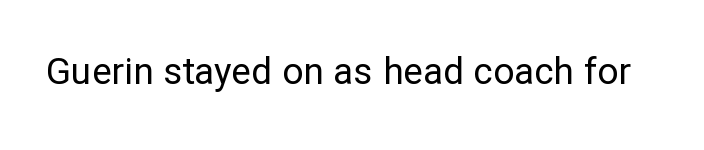
{"serif": "no", "italic": "no", "bold": "no", "weight": "regular", "width": "normal", "stroke_contrast": "low", "x_height": "medium", "monospaced": "no", "underline": "no", "letter_spacing": "normal", "letter_spacing_em": 0.0, "glyph_px": 37}
